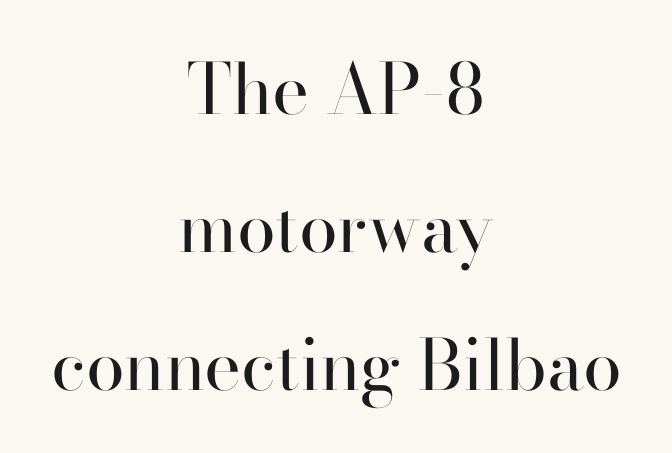
The image shows 70 px regular-weight serif type, upright; set centered, loose line spacing (1.97x), normal letter spacing, not underlined; high stroke contrast and a small x-height.
